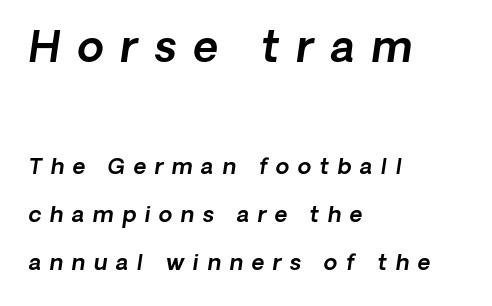
{"serif": "no", "width": "normal", "x_height": "medium", "monospaced": "no", "underline": "no", "align": "left", "line_spacing": "loose", "line_spacing_ratio": 2.18, "letter_spacing": "wide", "letter_spacing_em": 0.39, "larger_block": "first", "size_ratio": 1.95, "glyph_px": 43}
